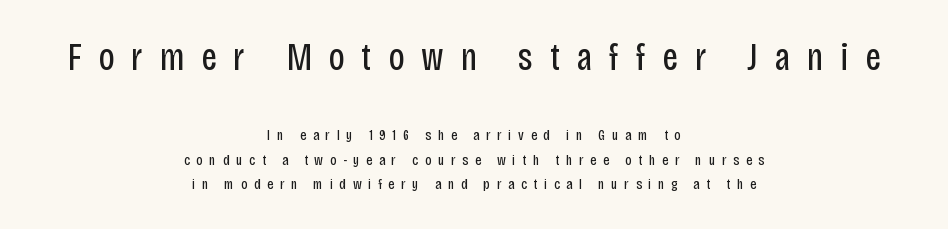
Decoration check: the copy has no underline. Unbolded letterforms with no extra heft. Scale decreases going downward across the two blocks. The tracking reads as deliberately expanded to a designer's eye. This sample uses a sans-serif face. Do the characters align in a grid? No, the font is proportional.
